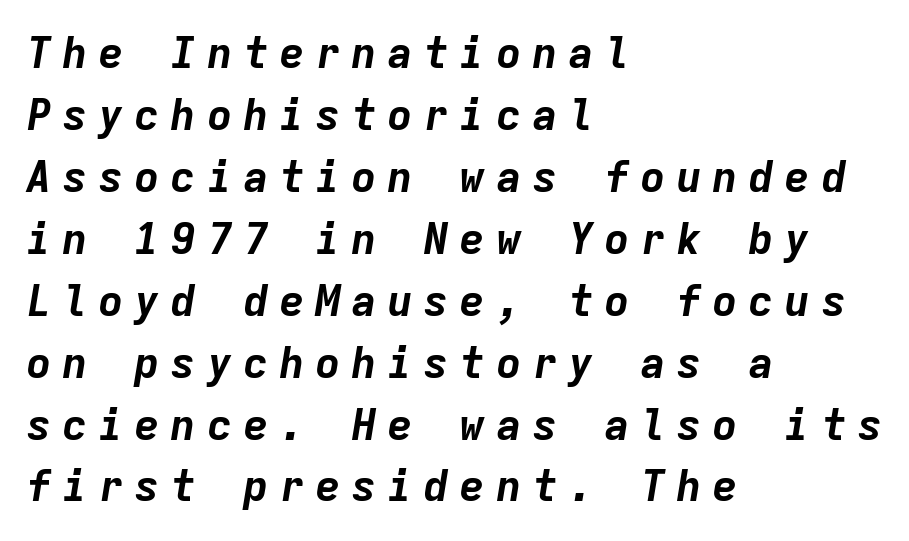
The letters are spread apart with noticeably loose tracking. Weight: bold. This sample uses an oblique cut, with every glyph tilted off the vertical. The foot of each line stays bare and open. Spacing verdict: monospaced, one width for all characters.
